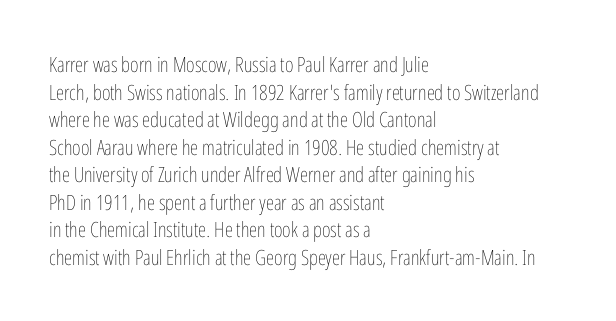
{"italic": "no", "bold": "no", "underline": "no", "align": "left", "line_spacing": "normal", "line_spacing_ratio": 1.31, "letter_spacing": "normal", "letter_spacing_em": 0.0, "glyph_px": 21}
